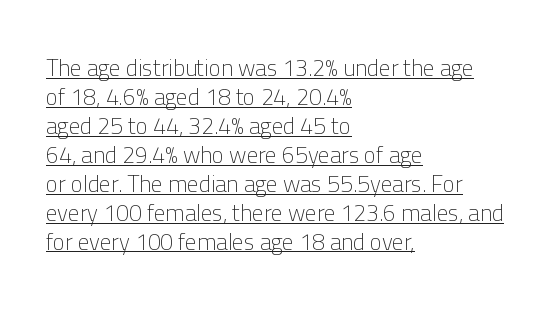
{"italic": "no", "bold": "no", "underline": "yes", "align": "left", "line_spacing": "normal", "line_spacing_ratio": 1.26, "letter_spacing": "normal", "letter_spacing_em": 0.0, "glyph_px": 23}
